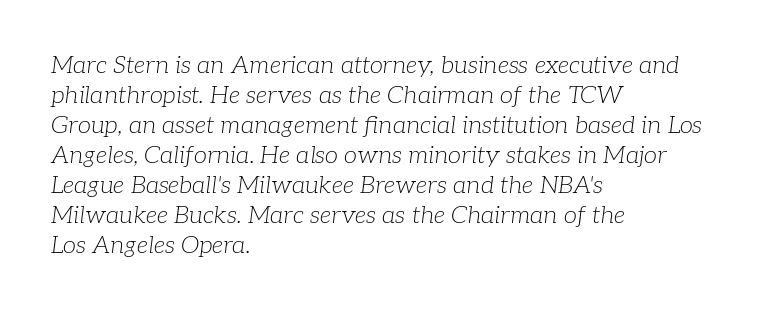
{"italic": "yes", "lean": "right", "slant_degrees": 7, "bold": "no", "underline": "no", "align": "left", "line_spacing": "normal", "line_spacing_ratio": 1.25, "letter_spacing": "normal", "letter_spacing_em": 0.0, "glyph_px": 24}
